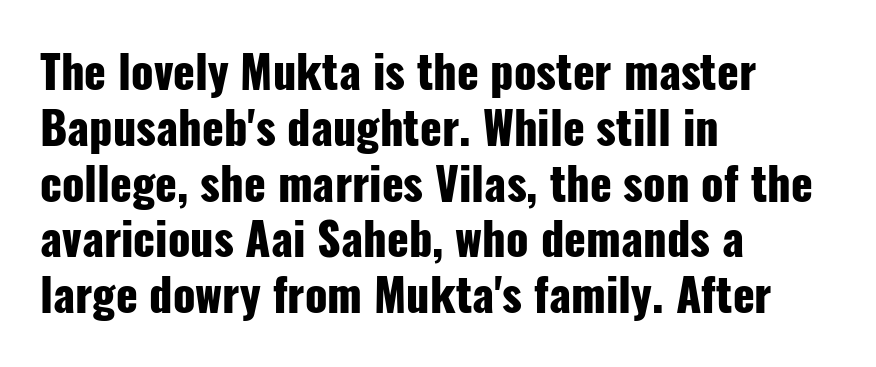
The image shows 45 px heavy, condensed sans-serif type, upright; set left-aligned, line spacing 1.24x, normal letter spacing, not underlined; low stroke contrast and a medium x-height.
